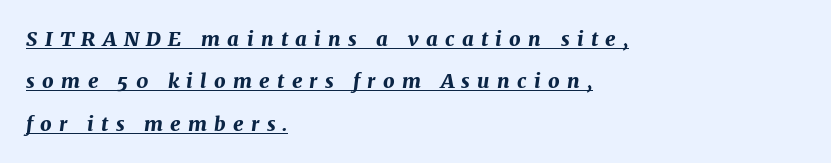
The image shows 20 px bold type, italic (leaning right); set left-aligned, loose line spacing (2.12x), unusually wide letter spacing (+0.37 em), underlined.
